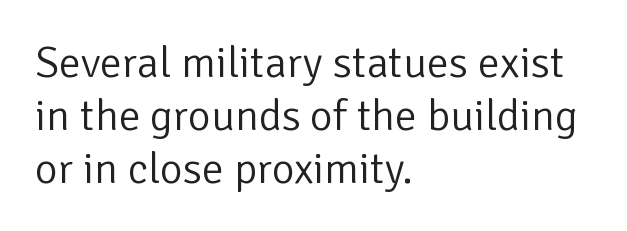
Q: Is the text bold? A: No.
Q: Is the text italic (slanted)? A: No, it is upright.
Q: Is the typeface a serif or a sans-serif typeface? A: Sans-serif.
Q: Is the text underlined? A: No.
Q: How is the paragraph aligned? A: Left-aligned.
Q: Is the spacing between letters normal or unusually wide? A: Normal.
Q: Width (condensed, normal, or wide)? A: Normal.
Q: Stroke contrast? A: Low.
Q: x-height? A: Medium.
Q: Monospaced? A: No.
